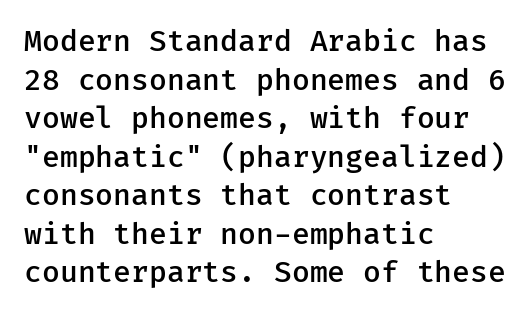
{"serif": "no", "italic": "no", "bold": "semi", "weight": "semibold", "width": "normal", "stroke_contrast": "low", "x_height": "medium", "monospaced": "yes", "underline": "no", "align": "left", "line_spacing": "normal", "line_spacing_ratio": 1.33, "letter_spacing": "normal", "letter_spacing_em": 0.0, "glyph_px": 29}
